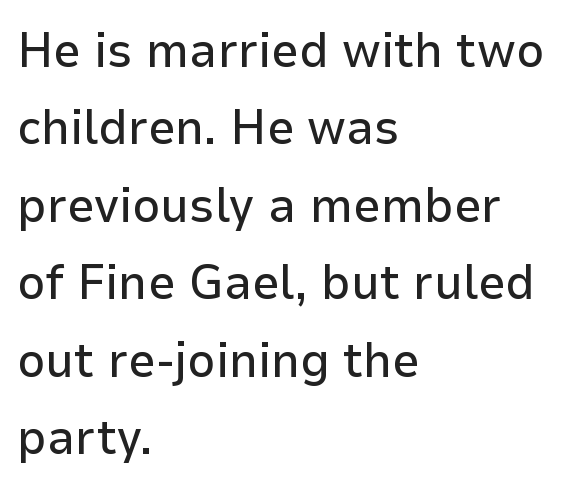
Successive baselines arrive at the customary interval. Spacing between characters is what you'd get straight out of the box. Any mark beneath the type? The region is blank. A typesetter would mark this as roman, not italic.
